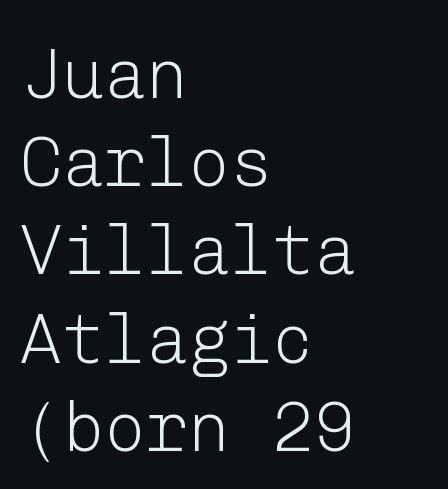
Q: Is the text bold? A: No.
Q: Is the text italic (slanted)? A: No, it is upright.
Q: Is the typeface a serif or a sans-serif typeface? A: Sans-serif.
Q: Is the text underlined? A: No.
Q: How is the paragraph aligned? A: Left-aligned.
Q: Is the spacing between letters normal or unusually wide? A: Normal.
Q: Is the spacing between lines tight, normal or loose? A: Normal.
Q: Width (condensed, normal, or wide)? A: Normal.
Q: Stroke contrast? A: Low.
Q: x-height? A: Medium.
